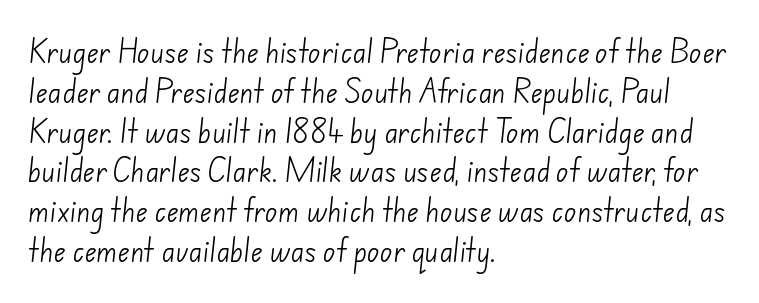
The image shows 26 px text type; set left-aligned, normal line spacing (1.53x), normal letter spacing, not underlined.
